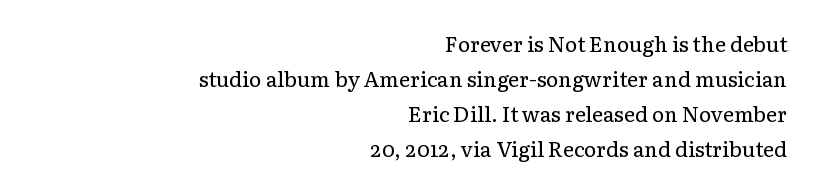
Q: Is the text bold? A: No.
Q: Is the text italic (slanted)? A: No, it is upright.
Q: Is the text underlined? A: No.
Q: How is the paragraph aligned? A: Right-aligned.
Q: Is the spacing between letters normal or unusually wide? A: Normal.
Q: Is the spacing between lines tight, normal or loose? A: Normal.
